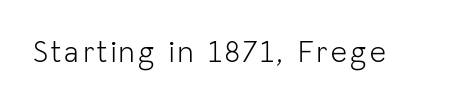
Q: Is the text bold? A: No.
Q: Is the text italic (slanted)? A: No, it is upright.
Q: Is the typeface a serif or a sans-serif typeface? A: Sans-serif.
Q: Is the text underlined? A: No.
Q: Width (condensed, normal, or wide)? A: Normal.
Q: Stroke contrast? A: Low.
Q: x-height? A: Medium.
Q: Monospaced? A: No.
